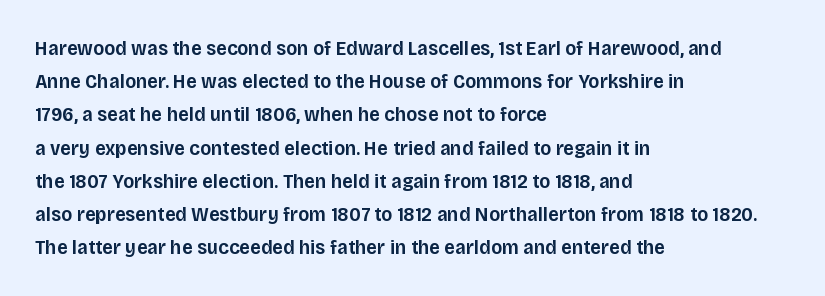
Q: Is the text bold? A: Semi-bold.
Q: Is the text italic (slanted)? A: No, it is upright.
Q: Is the text underlined? A: No.
Q: How is the paragraph aligned? A: Left-aligned.
Q: Is the spacing between letters normal or unusually wide? A: Normal.
Q: Is the spacing between lines tight, normal or loose? A: Normal.
